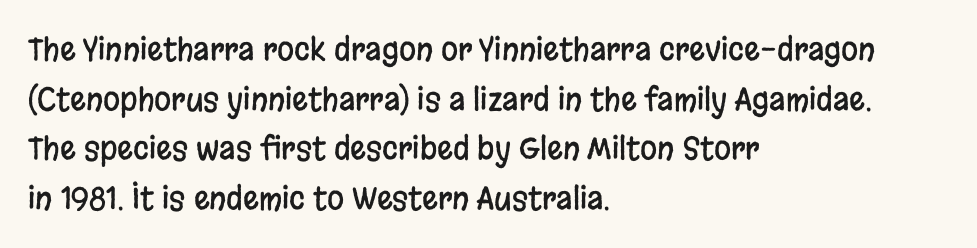
Q: Is the text italic (slanted)? A: No, it is upright.
Q: Is the typeface a serif or a sans-serif typeface? A: Sans-serif.
Q: Is the text underlined? A: No.
Q: How is the paragraph aligned? A: Left-aligned.
Q: Is the spacing between letters normal or unusually wide? A: Normal.
Q: Is the spacing between lines tight, normal or loose? A: Normal.
Q: Width (condensed, normal, or wide)? A: Condensed.
Q: Stroke contrast? A: Low.
Q: x-height? A: Large.
Q: Monospaced? A: No.
